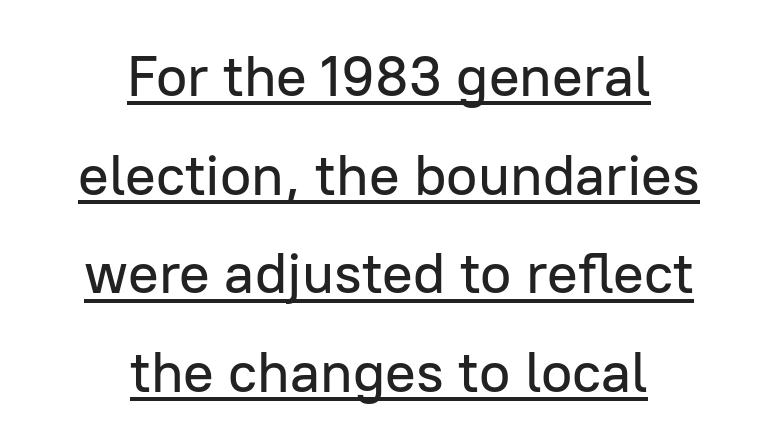
The image shows 57 px sans-serif type, upright; set centered, line spacing 1.73x, normal letter spacing, underlined; low stroke contrast and a medium x-height.
